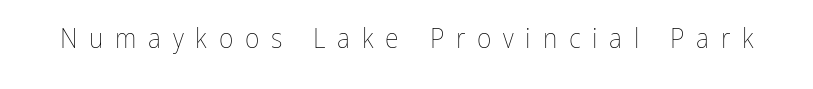
The image shows 28 px thin, condensed type, upright; set unusually wide letter spacing (+0.42 em), not underlined; low stroke contrast and a medium x-height.
